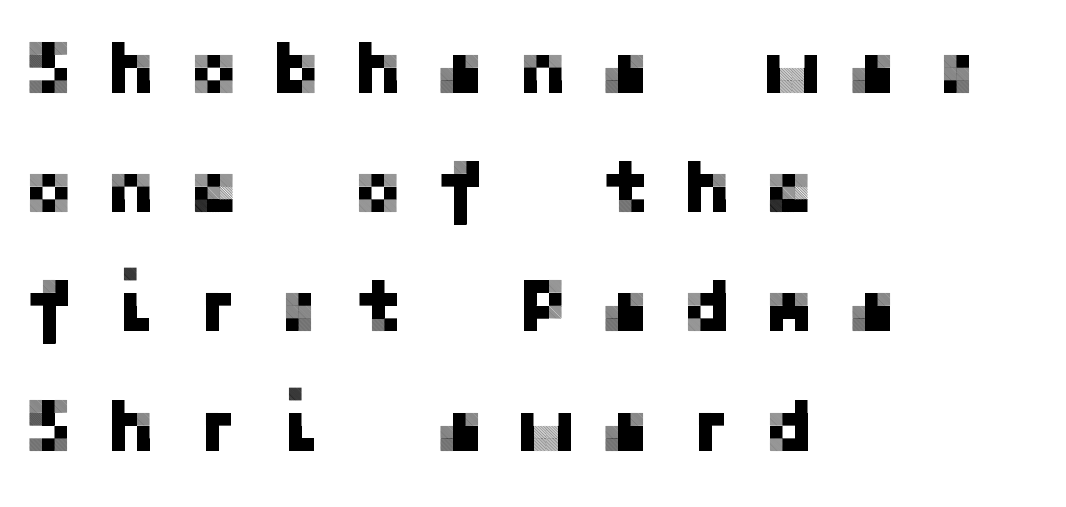
{"serif": "no", "italic": "no", "width": "normal", "stroke_contrast": "low", "x_height": "medium", "underline": "no", "align": "left", "line_spacing": "normal", "line_spacing_ratio": 1.59, "letter_spacing": "wide", "letter_spacing_em": 0.43, "glyph_px": 75}
